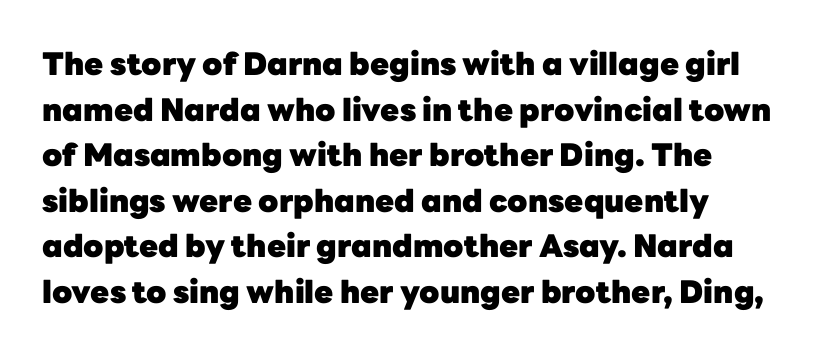
Q: Is the text bold? A: Yes.
Q: Is the text italic (slanted)? A: No, it is upright.
Q: Is the typeface a serif or a sans-serif typeface? A: Sans-serif.
Q: Is the text underlined? A: No.
Q: How is the paragraph aligned? A: Left-aligned.
Q: Is the spacing between letters normal or unusually wide? A: Normal.
Q: Is the spacing between lines tight, normal or loose? A: Normal.
Q: Width (condensed, normal, or wide)? A: Normal.
Q: Stroke contrast? A: Low.
Q: x-height? A: Medium.
Q: Monospaced? A: No.
